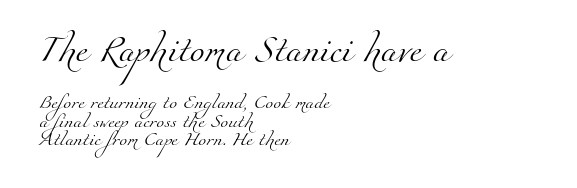
The image shows 27 px text type; set left-aligned, normal line spacing (1.32x), normal letter spacing, not underlined; the first (top) block is 1.93x larger.
